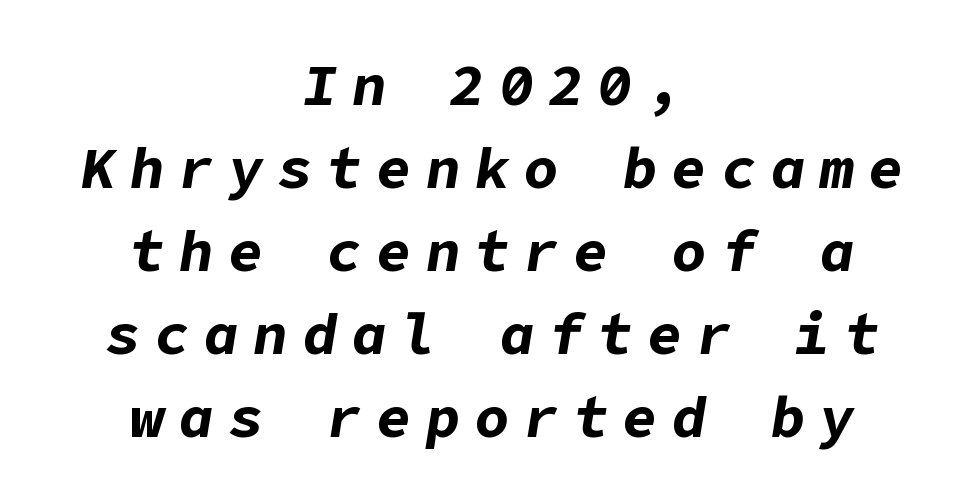
{"italic": "yes", "lean": "right", "slant_degrees": 9, "bold": "yes", "weight": "bold", "width": "normal", "stroke_contrast": "low", "x_height": "medium", "underline": "no", "align": "center", "line_spacing": "normal", "line_spacing_ratio": 1.43, "letter_spacing": "wide", "letter_spacing_em": 0.25, "glyph_px": 58}
